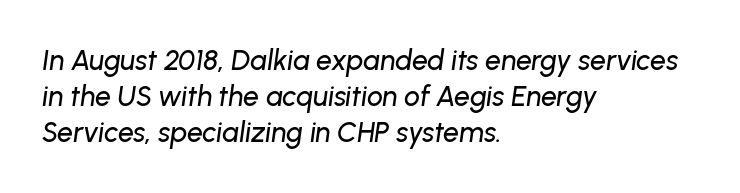
Q: Is the text italic (slanted)? A: Yes, it leans right by about 8 degrees.
Q: Is the text underlined? A: No.
Q: How is the paragraph aligned? A: Left-aligned.
Q: Is the spacing between letters normal or unusually wide? A: Normal.
Q: Is the spacing between lines tight, normal or loose? A: Normal.
Q: Width (condensed, normal, or wide)? A: Normal.
Q: Stroke contrast? A: Low.
Q: x-height? A: Medium.
Q: Monospaced? A: No.
